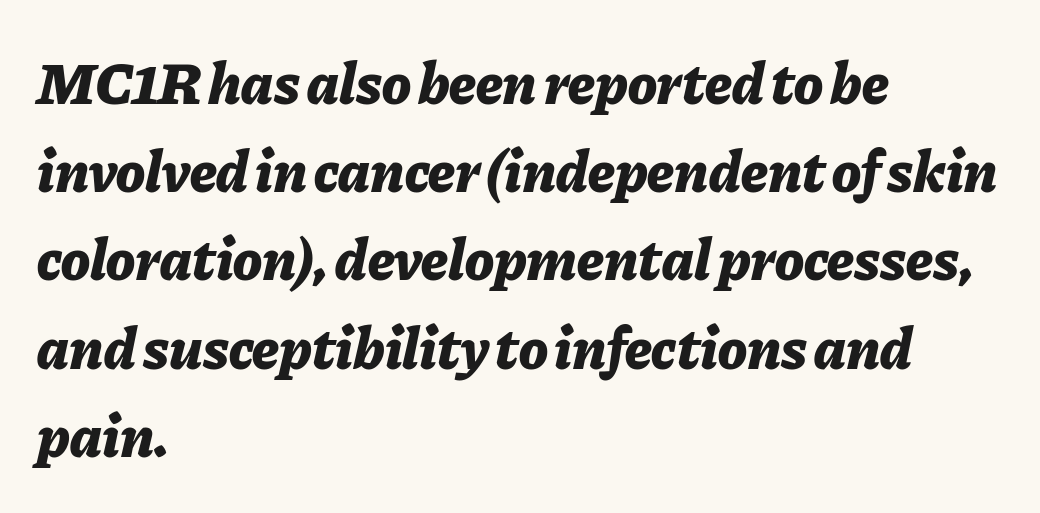
{"italic": "yes", "lean": "right", "slant_degrees": 11, "bold": "yes", "weight": "bold", "width": "normal", "stroke_contrast": "low", "x_height": "medium", "monospaced": "no", "underline": "no", "align": "left", "line_spacing": "normal", "line_spacing_ratio": 1.47, "letter_spacing": "normal", "letter_spacing_em": 0.0, "glyph_px": 60}
